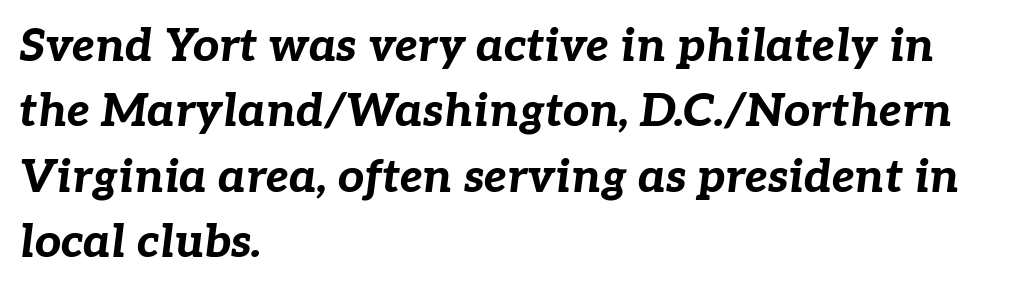
The image shows 46 px bold type, italic (leaning right); set left-aligned, normal line spacing (1.42x), normal letter spacing, not underlined; low stroke contrast and a medium x-height.
